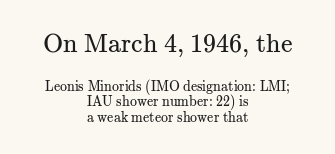
Q: Is the text bold? A: No.
Q: Is the text italic (slanted)? A: No, it is upright.
Q: Is the text underlined? A: No.
Q: How is the paragraph aligned? A: Centered.
Q: Is the spacing between letters normal or unusually wide? A: Normal.
Q: Is the spacing between lines tight, normal or loose? A: Tight.
Q: Which block of text is set in a larger size, the first (top) or the second (bottom)? A: The first (top) one.
